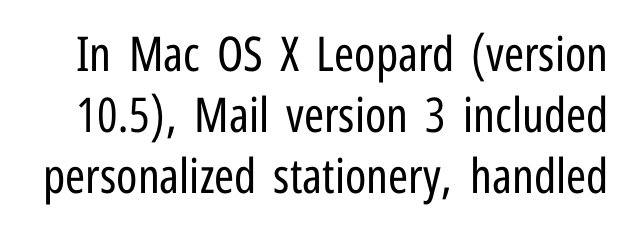
{"serif": "no", "italic": "no", "bold": "no", "weight": "regular", "width": "condensed", "stroke_contrast": "low", "x_height": "medium", "monospaced": "no", "underline": "no", "line_spacing": "normal", "line_spacing_ratio": 1.27, "letter_spacing": "normal", "letter_spacing_em": 0.0, "glyph_px": 48}
